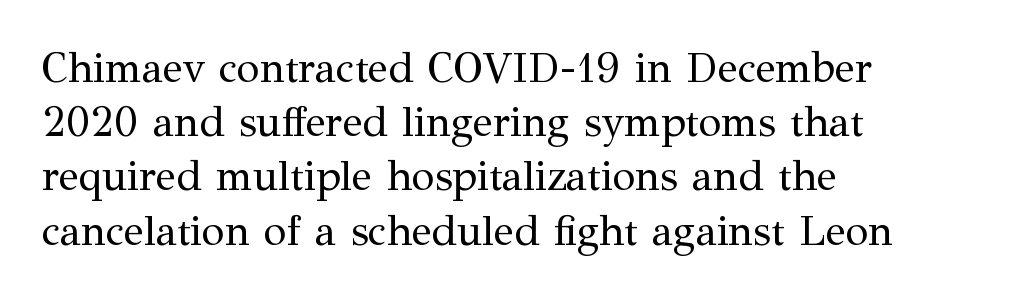
Any mark beneath the type? The region is blank. A typesetter would call this zero additional tracking. The letters advance in unequal steps, a hallmark of proportional type. Italic? Not at all — the glyphs are vertical. Notice how the passage keeps a crisp vertical edge on the left only. Type style note: has serifs.
